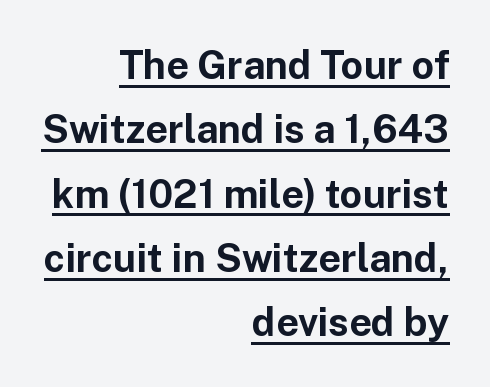
{"serif": "no", "italic": "no", "bold": "yes", "weight": "bold", "width": "normal", "stroke_contrast": "low", "x_height": "medium", "monospaced": "no", "underline": "yes", "align": "right", "line_spacing": "normal", "line_spacing_ratio": 1.65, "letter_spacing": "normal", "letter_spacing_em": 0.0, "glyph_px": 39}
